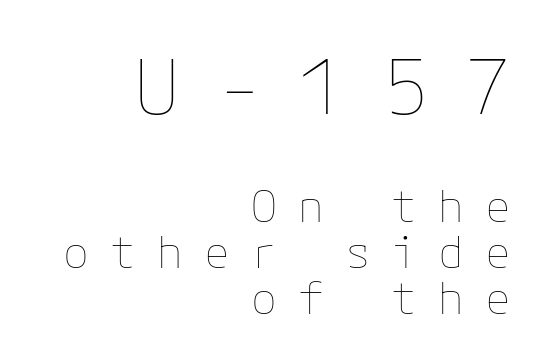
The image shows 76 px thin type, upright; set right-aligned, tight line spacing (1.06x), unusually wide letter spacing (+0.49 em), not underlined; the first (top) block is 1.77x larger; low stroke contrast and a medium x-height.
